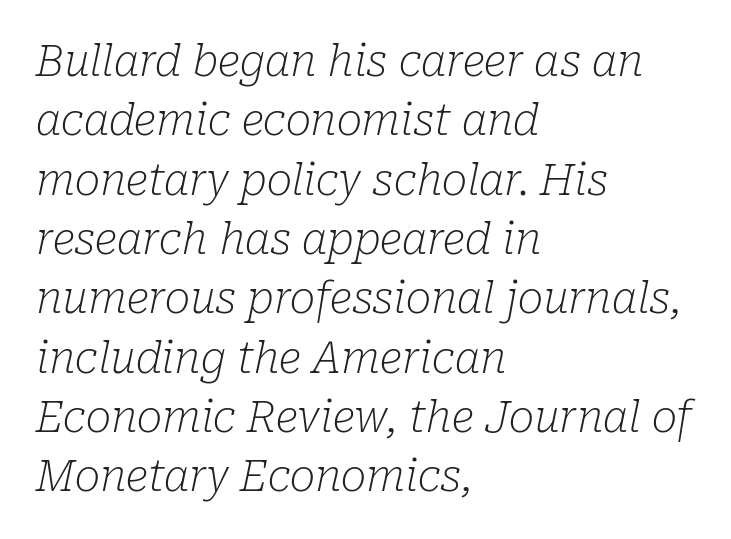
No heavy texture on the line: the type isn't bold. Examine the stroke ends and you'll spot serifs. Tracking here is standard; glyphs follow each other at the usual distance. The face used here is proportionally spaced, like ordinary book or web type. If you drew a ruler down the left edge, every line would touch it. When letters slant like this, we call the style italic.
